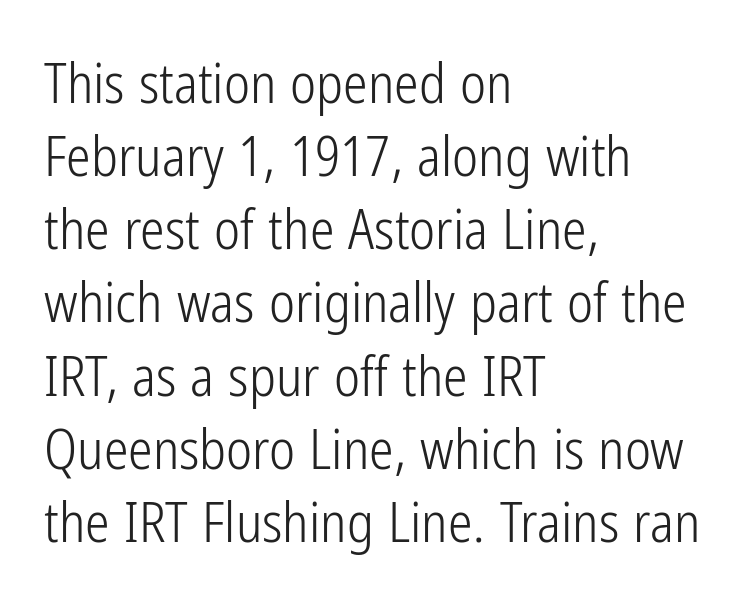
{"serif": "no", "italic": "no", "bold": "no", "weight": "light", "width": "condensed", "stroke_contrast": "low", "x_height": "medium", "monospaced": "no", "underline": "no", "align": "left", "line_spacing": "normal", "line_spacing_ratio": 1.33, "letter_spacing": "normal", "letter_spacing_em": 0.0, "glyph_px": 55}
